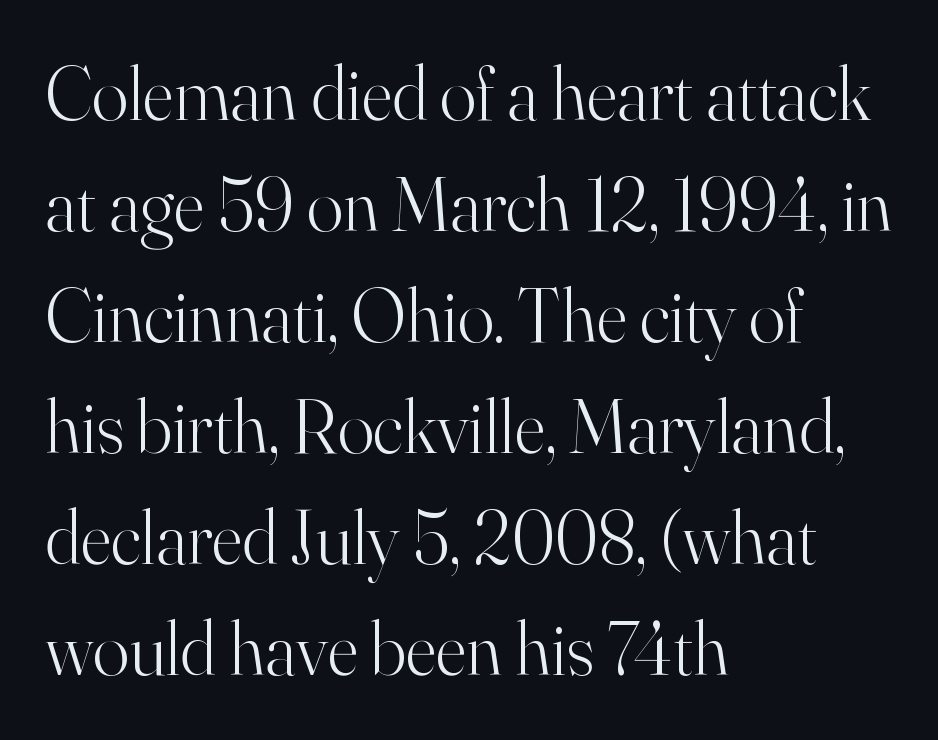
Q: Is the text bold? A: No.
Q: Is the text italic (slanted)? A: No, it is upright.
Q: Is the typeface a serif or a sans-serif typeface? A: Serif.
Q: Is the text underlined? A: No.
Q: How is the paragraph aligned? A: Left-aligned.
Q: Is the spacing between letters normal or unusually wide? A: Normal.
Q: Is the spacing between lines tight, normal or loose? A: Normal.
Q: Width (condensed, normal, or wide)? A: Normal.
Q: Stroke contrast? A: High.
Q: x-height? A: Small.
Q: Monospaced? A: No.
